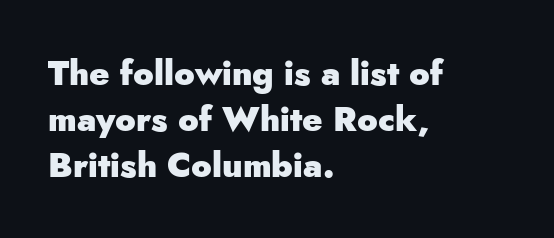
{"serif": "no", "italic": "no", "bold": "yes", "weight": "heavy", "width": "normal", "stroke_contrast": "low", "x_height": "small", "monospaced": "no", "underline": "no", "align": "left", "line_spacing": "normal", "line_spacing_ratio": 1.35, "letter_spacing": "normal", "letter_spacing_em": 0.0, "glyph_px": 34}
